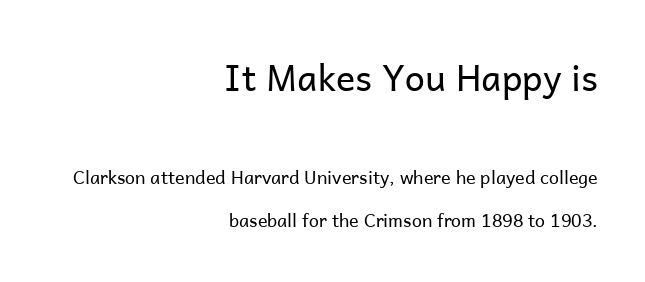
Q: Is the text bold? A: No.
Q: Is the text italic (slanted)? A: No, it is upright.
Q: Is the typeface a serif or a sans-serif typeface? A: Sans-serif.
Q: Is the text underlined? A: No.
Q: How is the paragraph aligned? A: Right-aligned.
Q: Is the spacing between letters normal or unusually wide? A: Normal.
Q: Is the spacing between lines tight, normal or loose? A: Loose.
Q: Which block of text is set in a larger size, the first (top) or the second (bottom)? A: The first (top) one.
Q: Width (condensed, normal, or wide)? A: Normal.
Q: Stroke contrast? A: Low.
Q: x-height? A: Medium.
Q: Monospaced? A: No.
